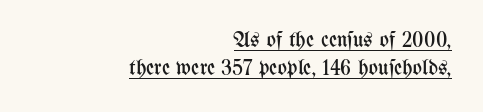
The image shows 22 px text type, upright; set right-aligned, normal line spacing (1.27x), normal letter spacing, underlined.
